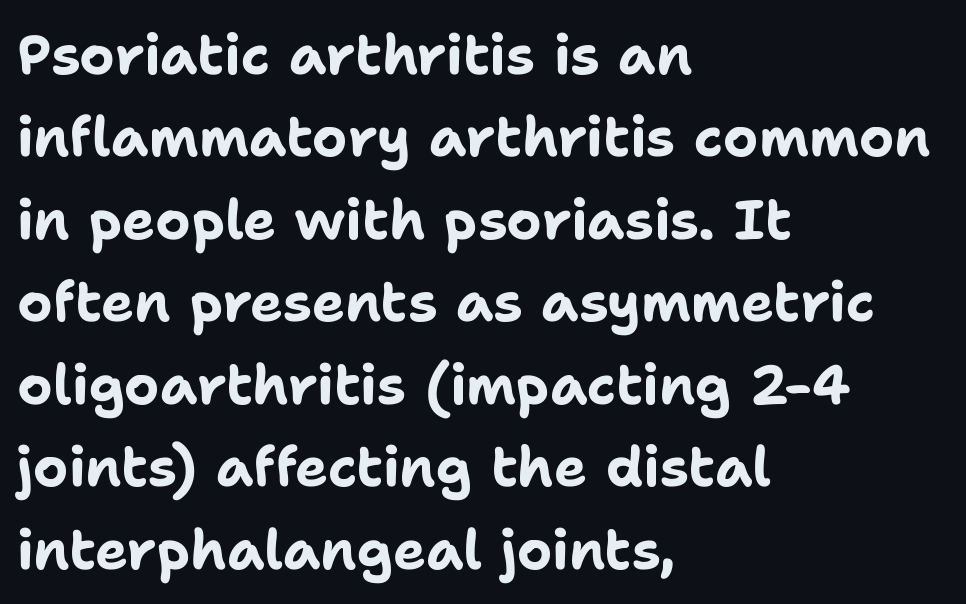
These lines keep a tight, regular rhythm from letter to letter. The face used here is proportionally spaced, like ordinary book or web type. Vertical spacing — default. Letterform terminals end flat and unadorned throughout the passage.
